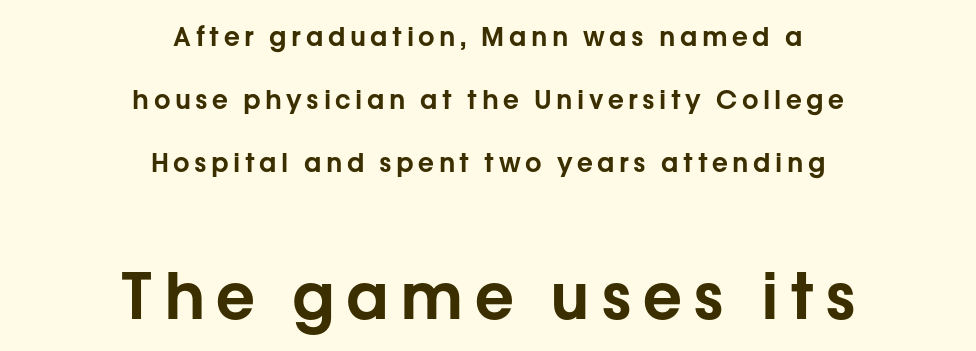
Q: Is the text italic (slanted)? A: No, it is upright.
Q: Is the typeface a serif or a sans-serif typeface? A: Sans-serif.
Q: Is the text underlined? A: No.
Q: How is the paragraph aligned? A: Centered.
Q: Is the spacing between lines tight, normal or loose? A: Loose.
Q: Which block of text is set in a larger size, the first (top) or the second (bottom)? A: The second (bottom) one.
Q: Width (condensed, normal, or wide)? A: Normal.
Q: Stroke contrast? A: Low.
Q: x-height? A: Medium.
Q: Monospaced? A: No.
